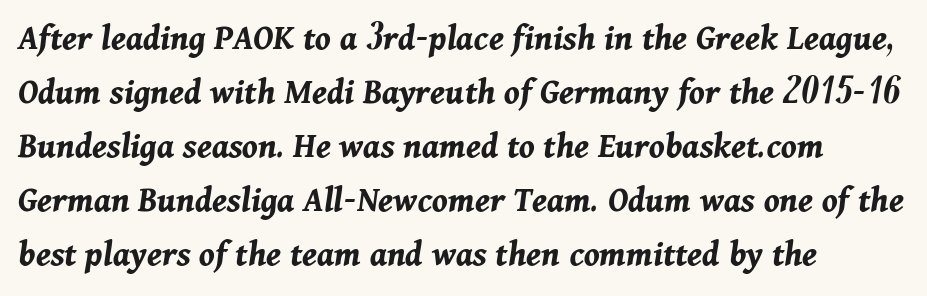
The image shows 37 px bold type, italic (leaning right); set left-aligned, normal line spacing (1.46x), normal letter spacing, not underlined; medium stroke contrast and a medium x-height.
